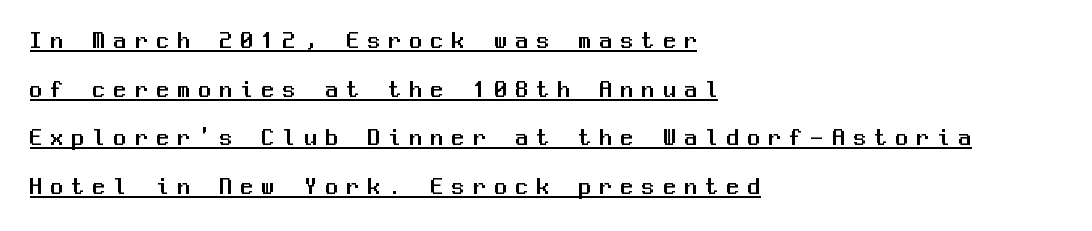
Q: Is the text italic (slanted)? A: No, it is upright.
Q: Is the text underlined? A: Yes.
Q: How is the paragraph aligned? A: Left-aligned.
Q: Is the spacing between letters normal or unusually wide? A: Unusually wide.
Q: Is the spacing between lines tight, normal or loose? A: Loose.
